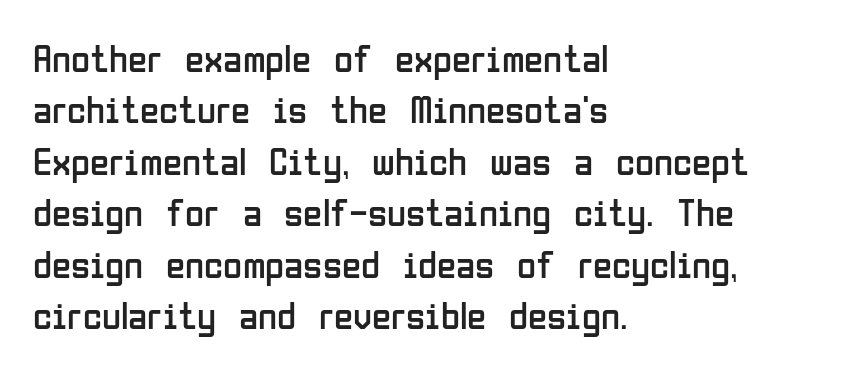
Q: Is the text bold? A: No.
Q: Is the text italic (slanted)? A: No, it is upright.
Q: Is the typeface a serif or a sans-serif typeface? A: Sans-serif.
Q: Is the text underlined? A: No.
Q: How is the paragraph aligned? A: Left-aligned.
Q: Is the spacing between letters normal or unusually wide? A: Normal.
Q: Is the spacing between lines tight, normal or loose? A: Normal.
Q: Width (condensed, normal, or wide)? A: Condensed.
Q: Stroke contrast? A: Low.
Q: x-height? A: Medium.
Q: Monospaced? A: No.
